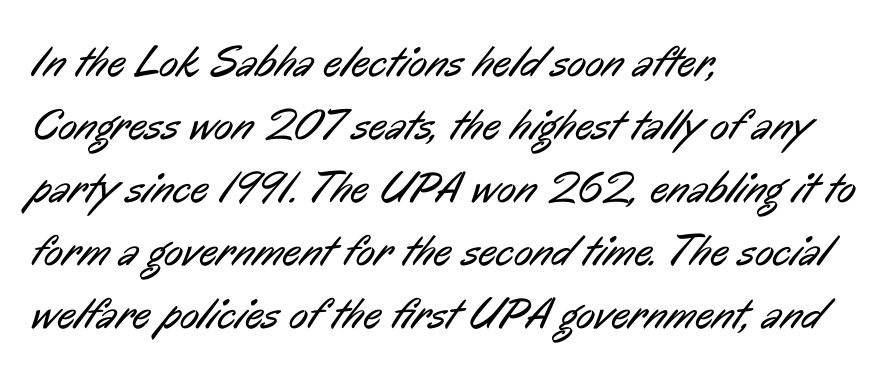
{"serif": "no", "bold": "no", "weight": "regular", "width": "condensed", "stroke_contrast": "low", "x_height": "medium", "monospaced": "no", "underline": "no", "align": "left", "line_spacing": "normal", "line_spacing_ratio": 1.43, "letter_spacing": "normal", "letter_spacing_em": 0.0, "glyph_px": 44}
